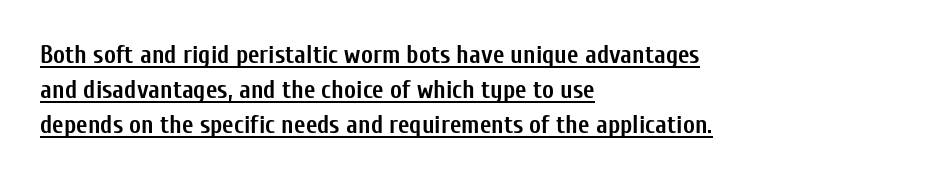
{"italic": "no", "bold": "yes", "underline": "yes", "align": "left", "line_spacing": "normal", "line_spacing_ratio": 1.41, "letter_spacing": "normal", "letter_spacing_em": 0.0, "glyph_px": 25}
